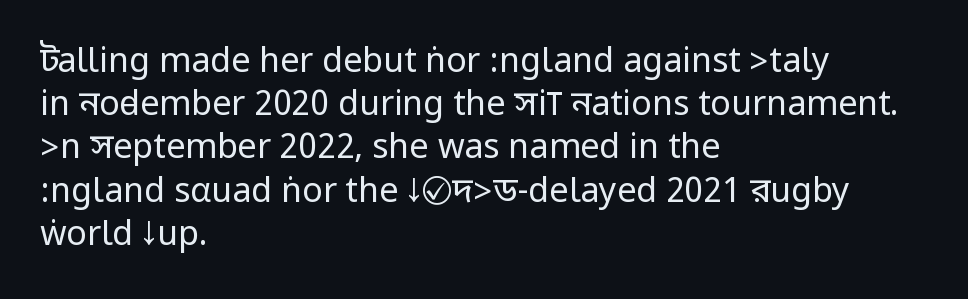
Q: Is the text bold? A: No.
Q: Is the text italic (slanted)? A: No, it is upright.
Q: Is the typeface a serif or a sans-serif typeface? A: Sans-serif.
Q: Is the text underlined? A: No.
Q: How is the paragraph aligned? A: Left-aligned.
Q: Is the spacing between letters normal or unusually wide? A: Normal.
Q: Is the spacing between lines tight, normal or loose? A: Normal.
Q: Width (condensed, normal, or wide)? A: Condensed.
Q: Stroke contrast? A: Low.
